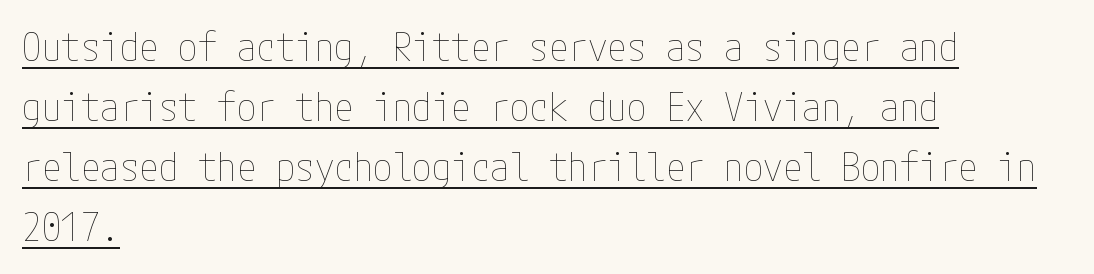
{"italic": "no", "bold": "no", "weight": "thin", "width": "condensed", "stroke_contrast": "low", "x_height": "medium", "underline": "yes", "align": "left", "line_spacing": "normal", "line_spacing_ratio": 1.54, "letter_spacing": "normal", "letter_spacing_em": 0.0, "glyph_px": 39}
